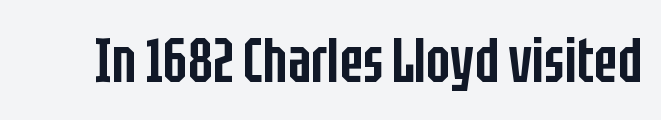
Q: Is the text bold? A: Semi-bold.
Q: Is the text italic (slanted)? A: No, it is upright.
Q: Is the typeface a serif or a sans-serif typeface? A: Sans-serif.
Q: Is the text underlined? A: No.
Q: Is the spacing between letters normal or unusually wide? A: Normal.
Q: Width (condensed, normal, or wide)? A: Condensed.
Q: Stroke contrast? A: Low.
Q: x-height? A: Large.
Q: Monospaced? A: No.
